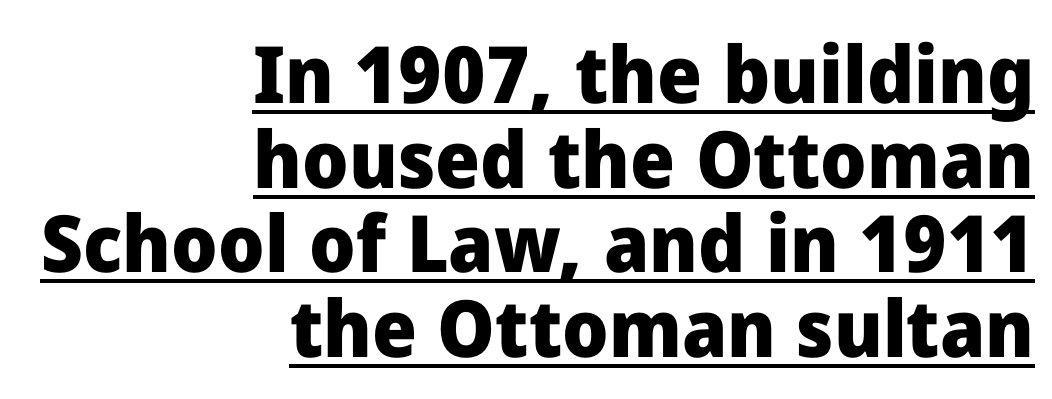
Q: Is the text bold? A: Yes.
Q: Is the text italic (slanted)? A: No, it is upright.
Q: Is the typeface a serif or a sans-serif typeface? A: Sans-serif.
Q: Is the text underlined? A: Yes.
Q: How is the paragraph aligned? A: Right-aligned.
Q: Is the spacing between letters normal or unusually wide? A: Normal.
Q: Is the spacing between lines tight, normal or loose? A: Tight.
Q: Width (condensed, normal, or wide)? A: Normal.
Q: Stroke contrast? A: Low.
Q: x-height? A: Medium.
Q: Monospaced? A: No.
